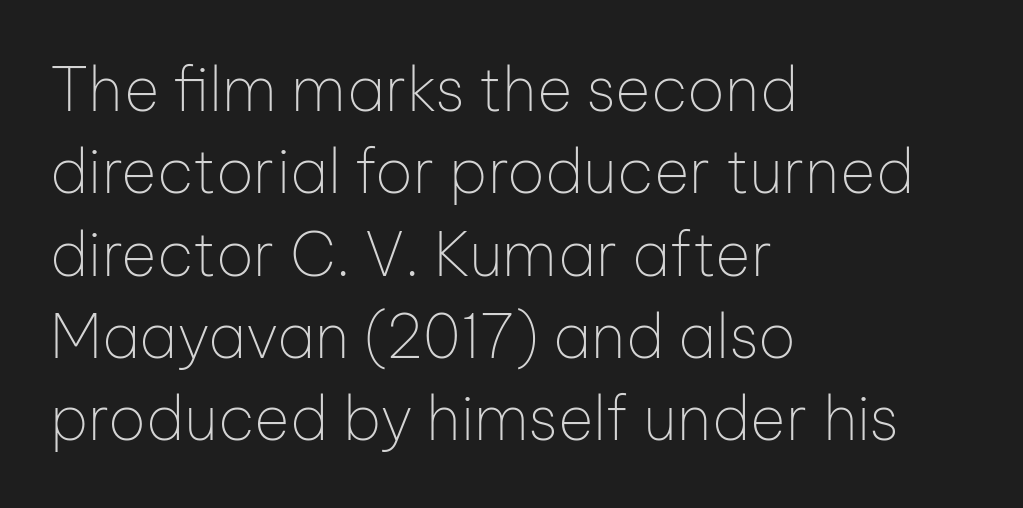
Q: Is the text bold? A: No.
Q: Is the text italic (slanted)? A: No, it is upright.
Q: Is the typeface a serif or a sans-serif typeface? A: Sans-serif.
Q: Is the text underlined? A: No.
Q: How is the paragraph aligned? A: Left-aligned.
Q: Is the spacing between letters normal or unusually wide? A: Normal.
Q: Is the spacing between lines tight, normal or loose? A: Normal.
Q: Width (condensed, normal, or wide)? A: Normal.
Q: Stroke contrast? A: Low.
Q: x-height? A: Medium.
Q: Monospaced? A: No.
